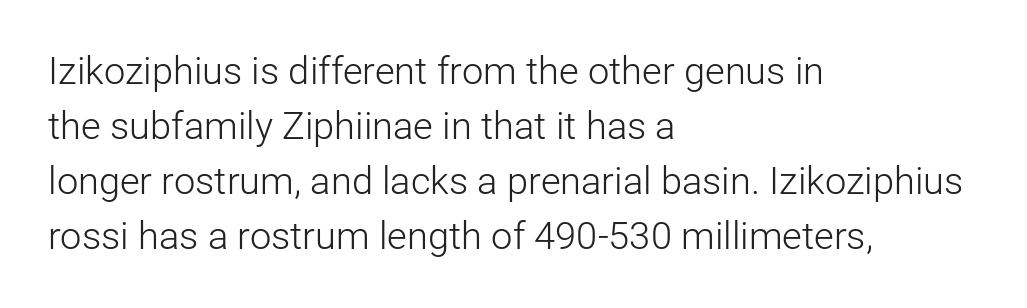
{"serif": "no", "italic": "no", "bold": "no", "weight": "light", "width": "normal", "stroke_contrast": "low", "x_height": "medium", "monospaced": "no", "underline": "no", "align": "left", "line_spacing": "normal", "line_spacing_ratio": 1.45, "letter_spacing": "normal", "letter_spacing_em": 0.0, "glyph_px": 38}
